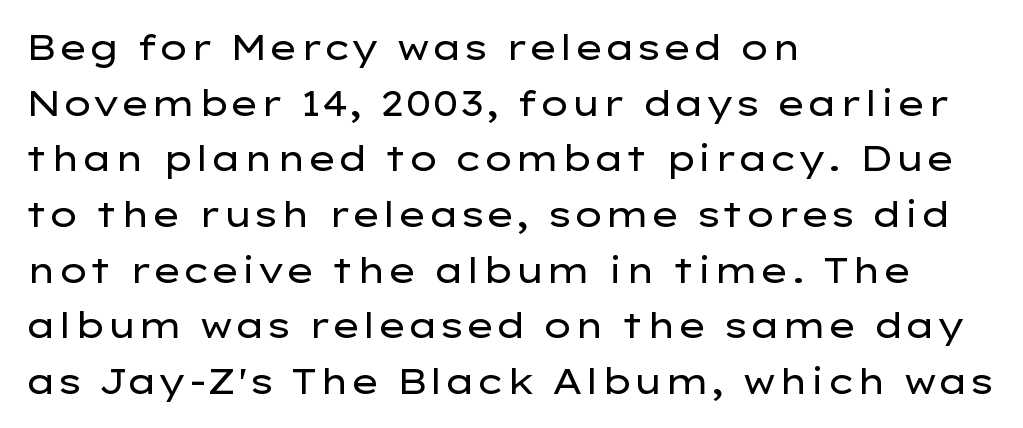
{"serif": "no", "italic": "no", "bold": "no", "weight": "regular", "width": "wide", "stroke_contrast": "low", "x_height": "medium", "monospaced": "no", "underline": "no", "align": "left", "line_spacing": "normal", "line_spacing_ratio": 1.59, "letter_spacing": "normal", "letter_spacing_em": 0.0, "glyph_px": 35}
